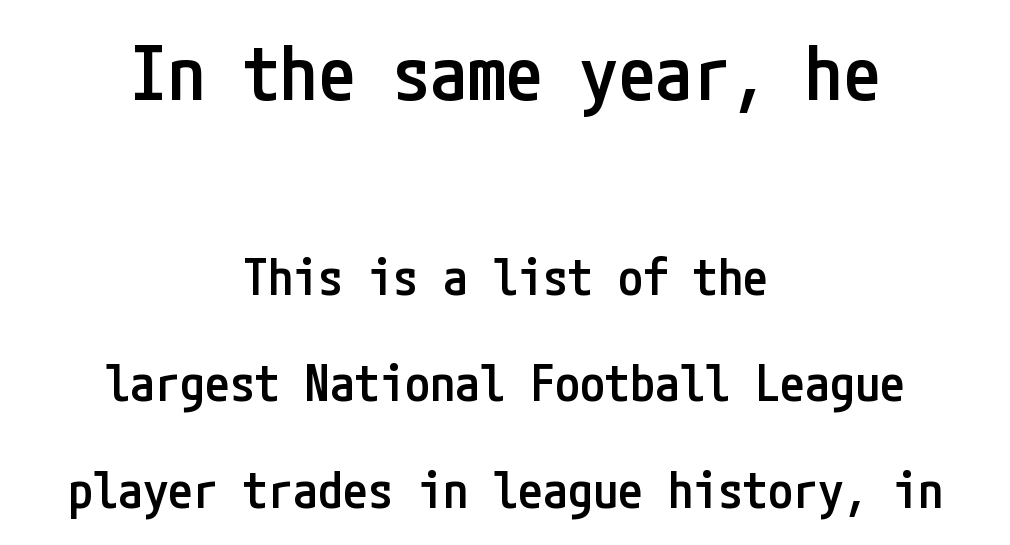
The image shows 75 px semibold, condensed sans-serif type, upright; set centered, loose line spacing (2.13x), normal letter spacing, not underlined; the first (top) block is 1.5x larger; low stroke contrast and a medium x-height.
